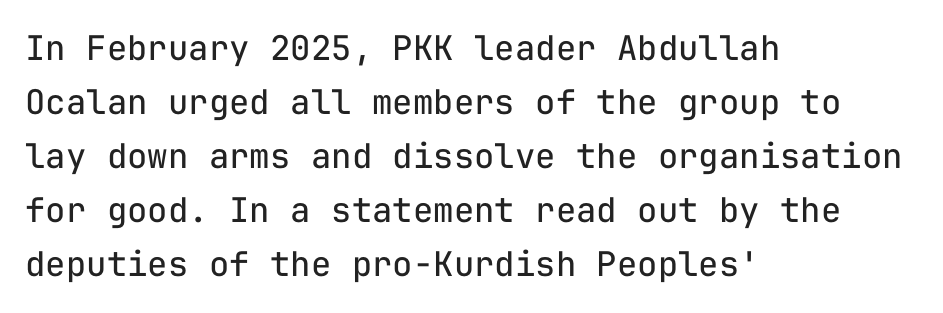
Q: Is the text bold? A: No.
Q: Is the text italic (slanted)? A: No, it is upright.
Q: Is the typeface a serif or a sans-serif typeface? A: Sans-serif.
Q: Is the text underlined? A: No.
Q: How is the paragraph aligned? A: Left-aligned.
Q: Is the spacing between letters normal or unusually wide? A: Normal.
Q: Is the spacing between lines tight, normal or loose? A: Normal.
Q: Width (condensed, normal, or wide)? A: Normal.
Q: Stroke contrast? A: Low.
Q: x-height? A: Medium.
Q: Monospaced? A: Yes.
